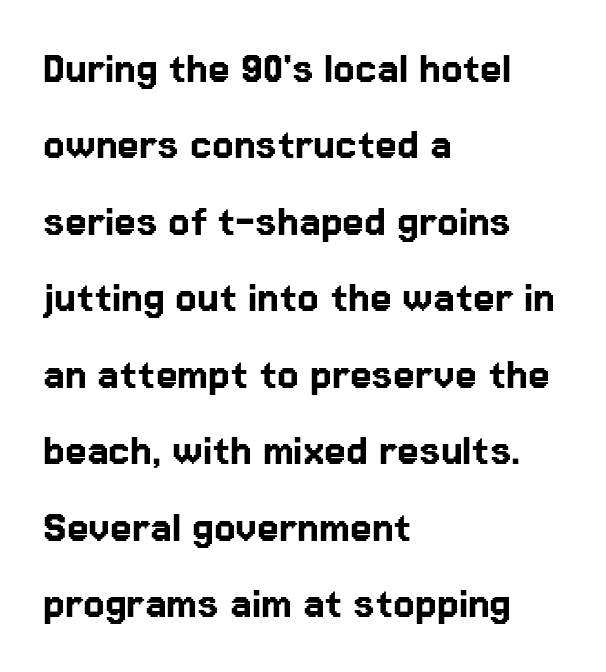
Q: Is the text italic (slanted)? A: No, it is upright.
Q: Is the typeface a serif or a sans-serif typeface? A: Sans-serif.
Q: Is the text underlined? A: No.
Q: How is the paragraph aligned? A: Left-aligned.
Q: Is the spacing between letters normal or unusually wide? A: Normal.
Q: Is the spacing between lines tight, normal or loose? A: Normal.
Q: Width (condensed, normal, or wide)? A: Normal.
Q: Stroke contrast? A: Low.
Q: x-height? A: Medium.
Q: Monospaced? A: No.
